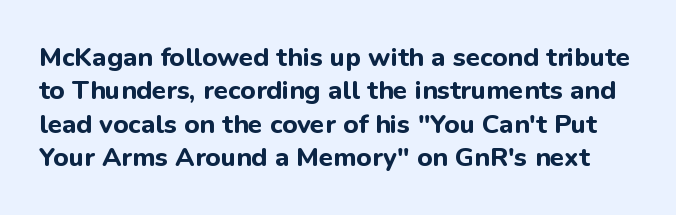
Q: Is the text bold? A: Yes.
Q: Is the text italic (slanted)? A: No, it is upright.
Q: Is the text underlined? A: No.
Q: Is the spacing between letters normal or unusually wide? A: Normal.
Q: Is the spacing between lines tight, normal or loose? A: Normal.
